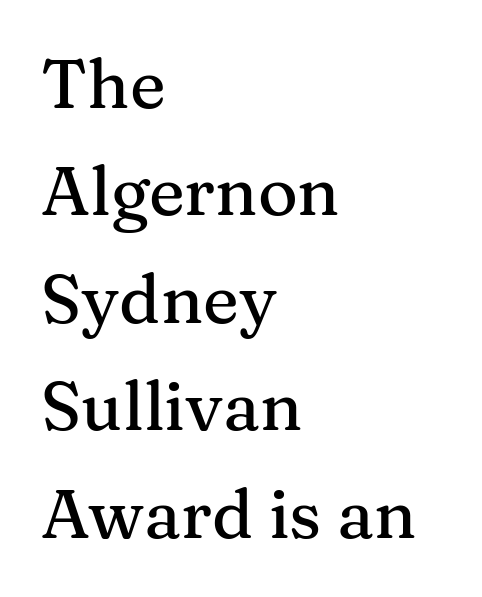
Q: Is the text italic (slanted)? A: No, it is upright.
Q: Is the typeface a serif or a sans-serif typeface? A: Serif.
Q: Is the text underlined? A: No.
Q: How is the paragraph aligned? A: Left-aligned.
Q: Is the spacing between letters normal or unusually wide? A: Normal.
Q: Is the spacing between lines tight, normal or loose? A: Normal.
Q: Width (condensed, normal, or wide)? A: Normal.
Q: Stroke contrast? A: Medium.
Q: x-height? A: Medium.
Q: Monospaced? A: No.
